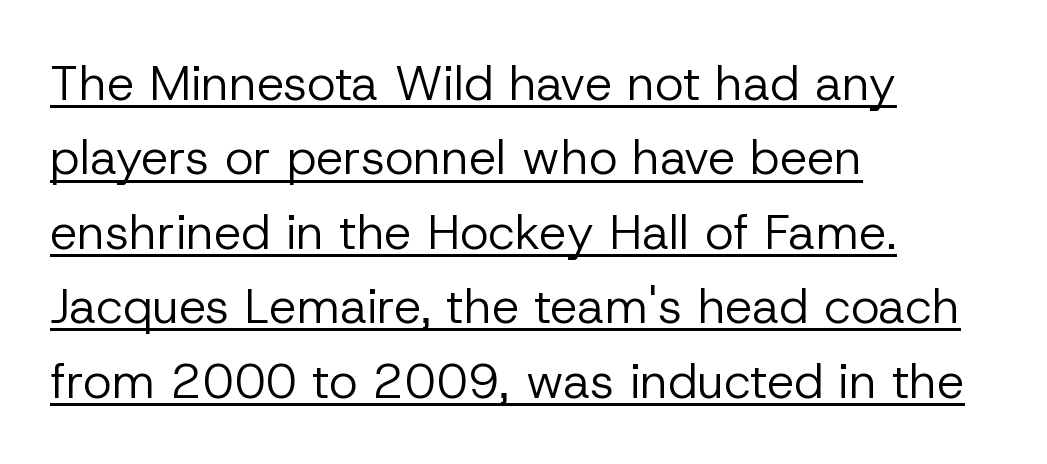
{"serif": "no", "italic": "no", "bold": "no", "weight": "regular", "width": "normal", "stroke_contrast": "low", "x_height": "medium", "monospaced": "no", "underline": "yes", "align": "left", "line_spacing": "normal", "line_spacing_ratio": 1.52, "letter_spacing": "normal", "letter_spacing_em": 0.0, "glyph_px": 49}
